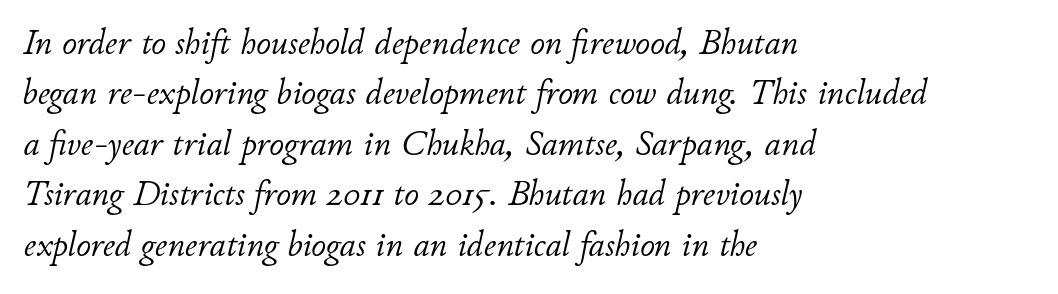
{"italic": "yes", "lean": "right", "slant_degrees": 11, "bold": "no", "weight": "light", "width": "normal", "stroke_contrast": "low", "x_height": "small", "monospaced": "no", "underline": "no", "align": "left", "line_spacing": "normal", "line_spacing_ratio": 1.4, "letter_spacing": "normal", "letter_spacing_em": 0.0, "glyph_px": 36}
